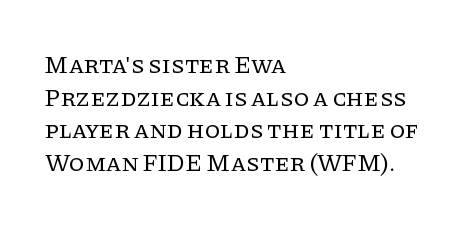
What's the leading like? Ordinary, nothing unusual. The passage shown has conventional tracking throughout. The typography opts for an upright posture over an oblique one. The passage is arranged the way most books set body copy — flush left.
